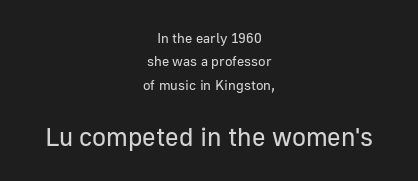
{"italic": "no", "bold": "no", "underline": "no", "align": "center", "line_spacing": "normal", "line_spacing_ratio": 1.67, "letter_spacing": "normal", "letter_spacing_em": 0.0, "larger_block": "second", "size_ratio": 1.86, "glyph_px": 26}
